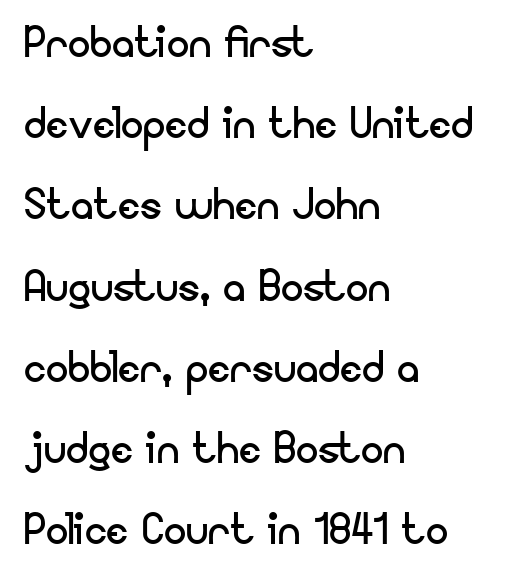
Whoever set this chose a conventional vertical rhythm. Beneath every word, the page is bare. Does extra space separate the letters? No, they use regular spacing. Unlike italic type, these characters show no tilt at all.
